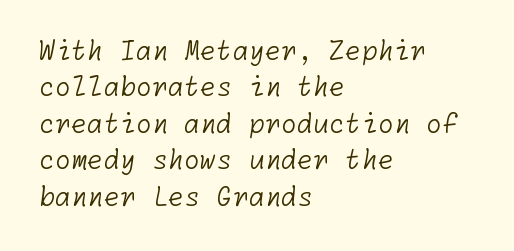
Q: Is the text bold? A: No.
Q: Is the text underlined? A: No.
Q: How is the paragraph aligned? A: Left-aligned.
Q: Is the spacing between letters normal or unusually wide? A: Normal.
Q: Is the spacing between lines tight, normal or loose? A: Normal.
